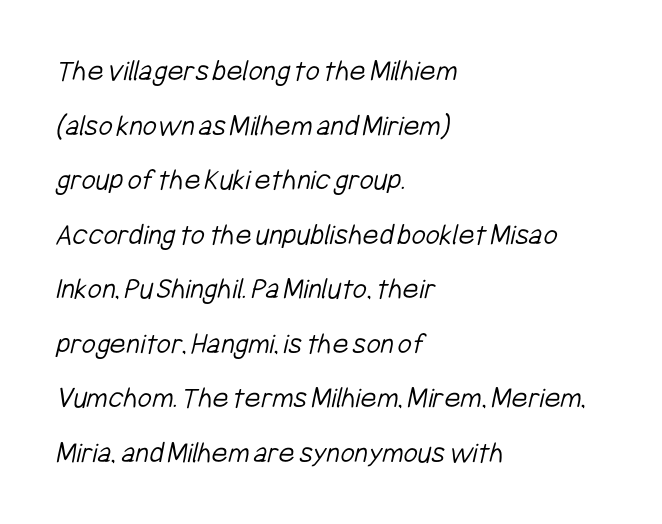
{"serif": "no", "bold": "no", "weight": "light", "width": "condensed", "stroke_contrast": "low", "x_height": "medium", "monospaced": "no", "underline": "no", "align": "left", "line_spacing_ratio": 1.76, "letter_spacing": "normal", "letter_spacing_em": 0.0, "glyph_px": 31}
